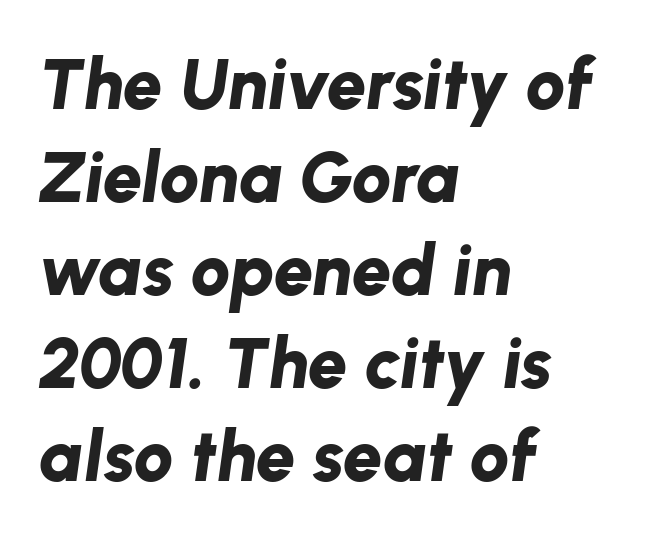
Q: Is the text bold? A: Yes.
Q: Is the text italic (slanted)? A: Yes, it leans right by about 8 degrees.
Q: Is the text underlined? A: No.
Q: How is the paragraph aligned? A: Left-aligned.
Q: Is the spacing between letters normal or unusually wide? A: Normal.
Q: Is the spacing between lines tight, normal or loose? A: Normal.
Q: Width (condensed, normal, or wide)? A: Normal.
Q: Stroke contrast? A: Low.
Q: x-height? A: Medium.
Q: Monospaced? A: No.
